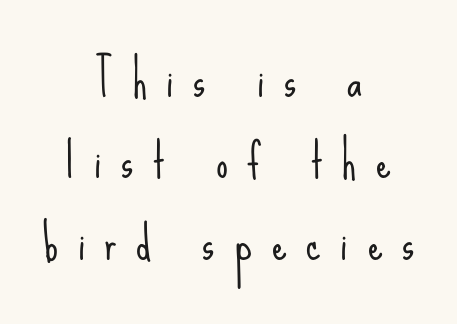
Q: Is the text bold? A: No.
Q: Is the text italic (slanted)? A: No, it is upright.
Q: Is the typeface a serif or a sans-serif typeface? A: Sans-serif.
Q: Is the text underlined? A: No.
Q: How is the paragraph aligned? A: Centered.
Q: Is the spacing between letters normal or unusually wide? A: Unusually wide.
Q: Width (condensed, normal, or wide)? A: Condensed.
Q: Stroke contrast? A: Low.
Q: x-height? A: Small.
Q: Monospaced? A: No.
